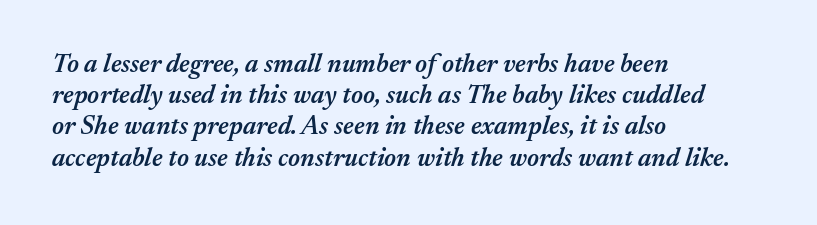
All the whitespace from short lines collects on the right. If you drew a line through each stem, it would be angled. On the weight axis this lands at semibold, roughly 600. Compared with typical body copy, the letter spacing here is the same. Descender tails drop into unmarked territory.
